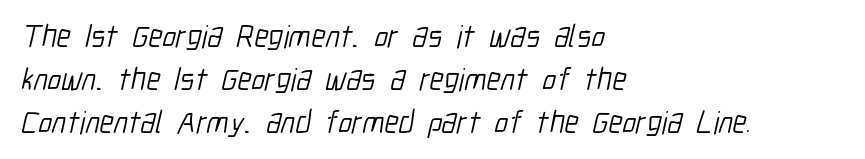
Q: Is the text bold? A: No.
Q: Is the typeface a serif or a sans-serif typeface? A: Sans-serif.
Q: Is the text underlined? A: No.
Q: How is the paragraph aligned? A: Left-aligned.
Q: Is the spacing between letters normal or unusually wide? A: Normal.
Q: Is the spacing between lines tight, normal or loose? A: Normal.
Q: Width (condensed, normal, or wide)? A: Condensed.
Q: Stroke contrast? A: Low.
Q: x-height? A: Medium.
Q: Monospaced? A: No.
